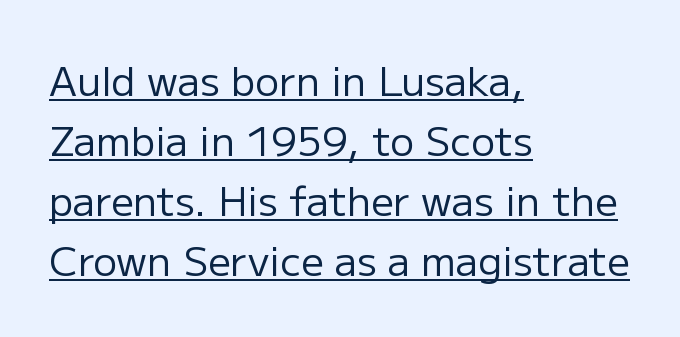
The gaps between neighbouring characters are ordinary and unremarkable. If you measured baseline to baseline, you'd find a middling distance. The letters stand straight up with perfectly vertical stems. Think of a printed novel: that variable character pitch is what you see here.
